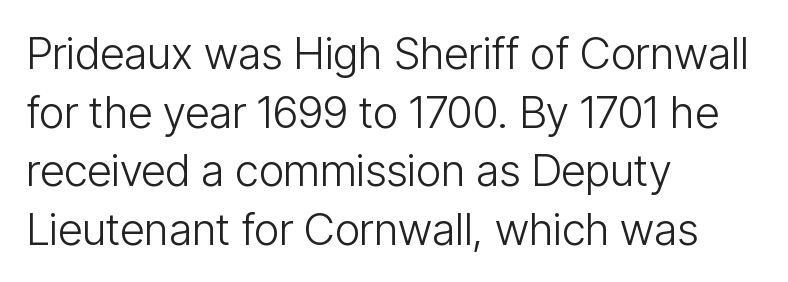
The image shows 44 px light, condensed sans-serif type, upright; set left-aligned, normal line spacing (1.33x), normal letter spacing, not underlined; low stroke contrast and a medium x-height.
